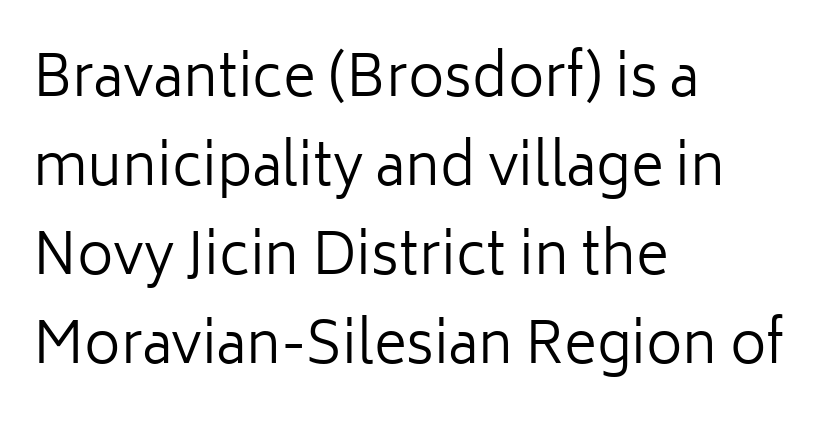
The area under the type is left untouched. These glyphs show unthickened strokes, regular width or finer. Classification — sans serif. Horizontal alignment here is leftward, the default for most running prose. Observe the ordinary spacing: letters are neighbours, not strangers.
